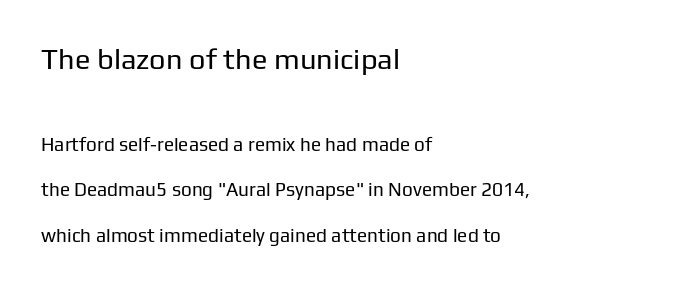
{"serif": "no", "italic": "no", "bold": "no", "weight": "regular", "width": "normal", "stroke_contrast": "low", "x_height": "medium", "monospaced": "no", "underline": "no", "align": "left", "line_spacing": "loose", "line_spacing_ratio": 2.38, "letter_spacing": "normal", "letter_spacing_em": 0.0, "larger_block": "first", "size_ratio": 1.53, "glyph_px": 29}
